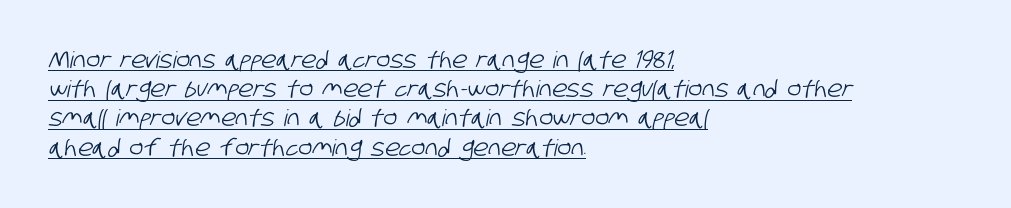
The image shows 23 px text type; set left-aligned, normal line spacing (1.27x), normal letter spacing, underlined.
